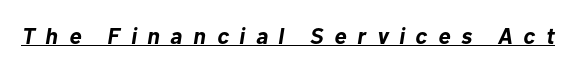
The image shows 23 px bold type, italic (leaning right); set unusually wide letter spacing (+0.47 em), underlined.
